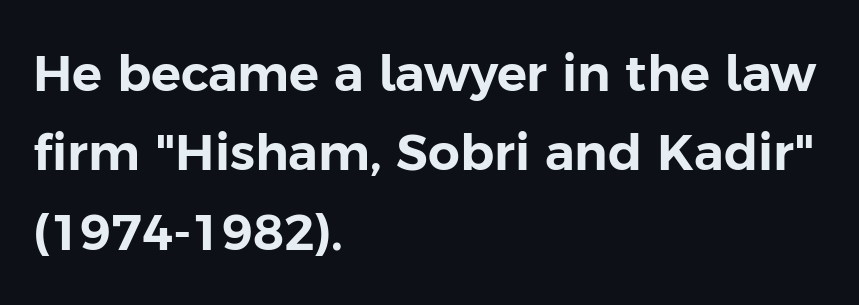
{"serif": "no", "italic": "no", "width": "normal", "stroke_contrast": "low", "x_height": "medium", "monospaced": "no", "underline": "no", "align": "left", "line_spacing": "normal", "line_spacing_ratio": 1.59, "letter_spacing": "normal", "letter_spacing_em": 0.0, "glyph_px": 50}
